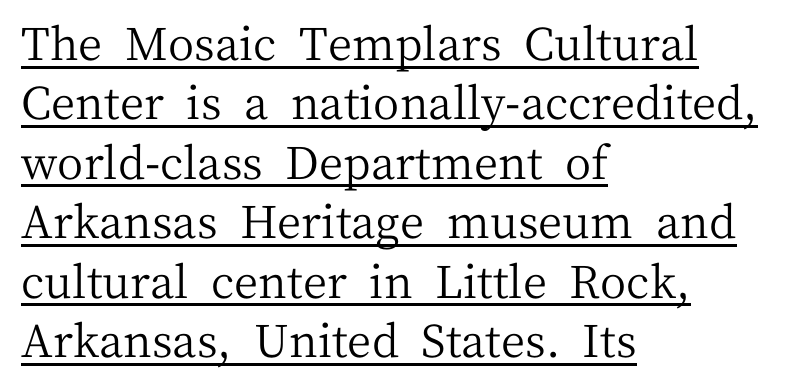
{"serif": "yes", "italic": "no", "bold": "no", "weight": "regular", "width": "normal", "stroke_contrast": "medium", "x_height": "medium", "monospaced": "no", "underline": "yes", "align": "left", "line_spacing": "normal", "line_spacing_ratio": 1.32, "letter_spacing": "normal", "letter_spacing_em": 0.0, "glyph_px": 45}
